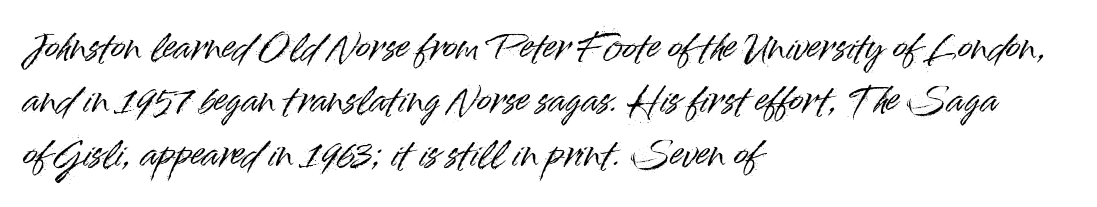
Q: Is the text italic (slanted)? A: Yes.
Q: Is the typeface a serif or a sans-serif typeface? A: Sans-serif.
Q: Is the text underlined? A: No.
Q: How is the paragraph aligned? A: Left-aligned.
Q: Is the spacing between letters normal or unusually wide? A: Normal.
Q: Is the spacing between lines tight, normal or loose? A: Normal.
Q: Width (condensed, normal, or wide)? A: Normal.
Q: Stroke contrast? A: High.
Q: x-height? A: Small.
Q: Monospaced? A: No.
